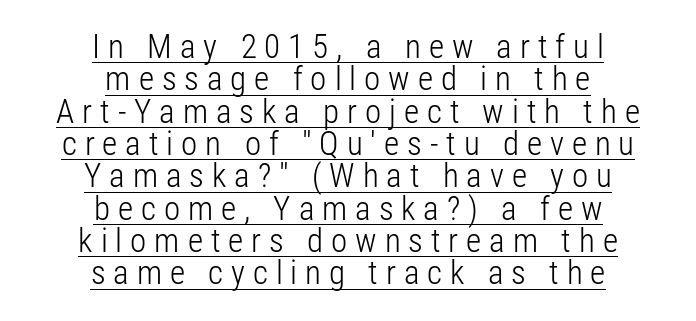
{"serif": "no", "italic": "no", "bold": "no", "weight": "light", "width": "condensed", "stroke_contrast": "low", "x_height": "medium", "monospaced": "no", "underline": "yes", "align": "center", "line_spacing": "tight", "line_spacing_ratio": 0.98, "letter_spacing": "wide", "letter_spacing_em": 0.24, "glyph_px": 33}
